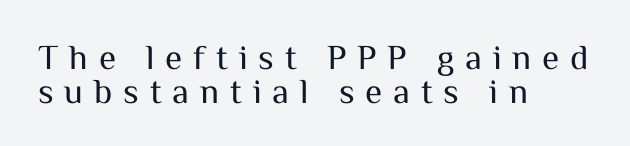
Q: Is the text bold? A: No.
Q: Is the text italic (slanted)? A: No, it is upright.
Q: Is the typeface a serif or a sans-serif typeface? A: Sans-serif.
Q: Is the text underlined? A: No.
Q: How is the paragraph aligned? A: Left-aligned.
Q: Is the spacing between letters normal or unusually wide? A: Unusually wide.
Q: Is the spacing between lines tight, normal or loose? A: Tight.
Q: Width (condensed, normal, or wide)? A: Normal.
Q: Stroke contrast? A: Medium.
Q: x-height? A: Medium.
Q: Monospaced? A: No.
